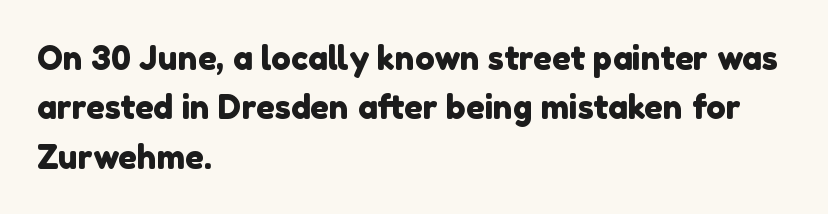
The image shows 33 px sans-serif type; set left-aligned, normal line spacing (1.5x), normal letter spacing, not underlined; a medium x-height.
